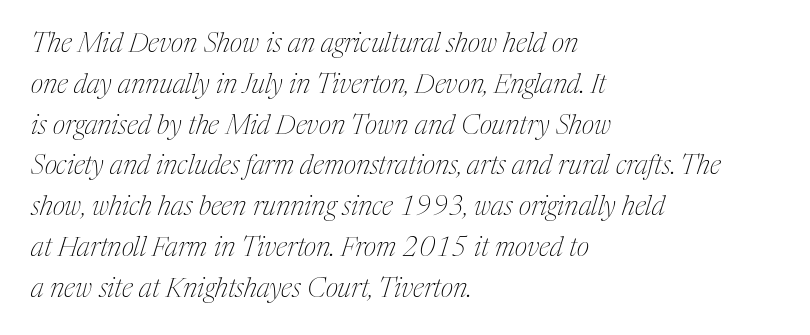
Underline: absent. A student would call this left alignment; a typographer would say flush left, rag right. What's the leading like? Ordinary, nothing unusual. What stands out about the letter spacing? Nothing — it is the standard amount. Characters are canted at an angle relative to the baseline's perpendicular.
